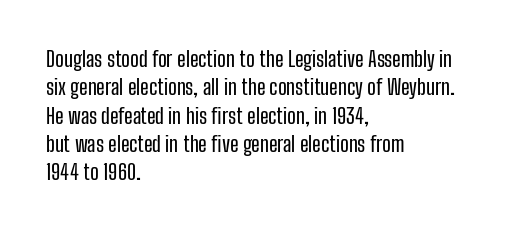
{"italic": "no", "underline": "no", "align": "left", "line_spacing": "normal", "line_spacing_ratio": 1.35, "letter_spacing": "normal", "letter_spacing_em": 0.0, "glyph_px": 21}
